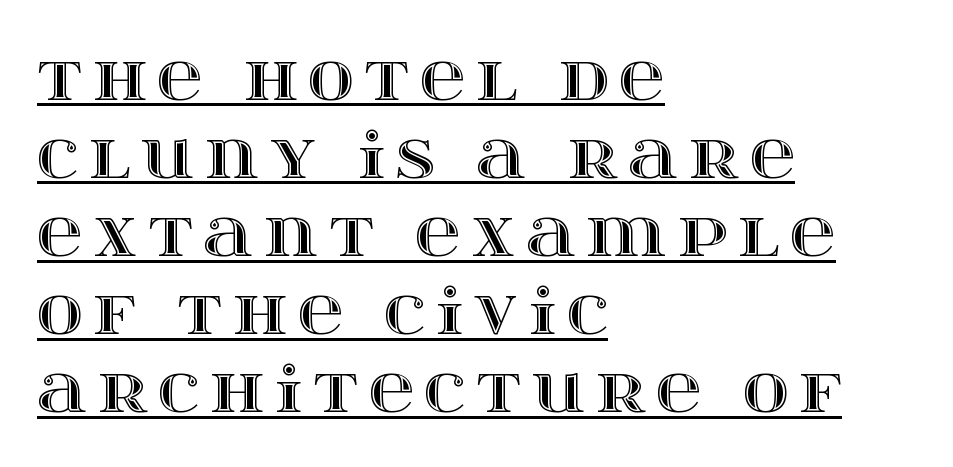
The image shows 63 px wide type, upright; set left-aligned, line spacing 1.24x, underlined; a large x-height.
